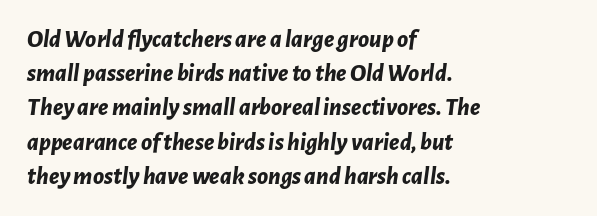
Q: Is the text bold? A: Yes.
Q: Is the text italic (slanted)? A: Yes, it leans right by about 7 degrees.
Q: Is the text underlined? A: No.
Q: How is the paragraph aligned? A: Left-aligned.
Q: Is the spacing between letters normal or unusually wide? A: Normal.
Q: Is the spacing between lines tight, normal or loose? A: Normal.
